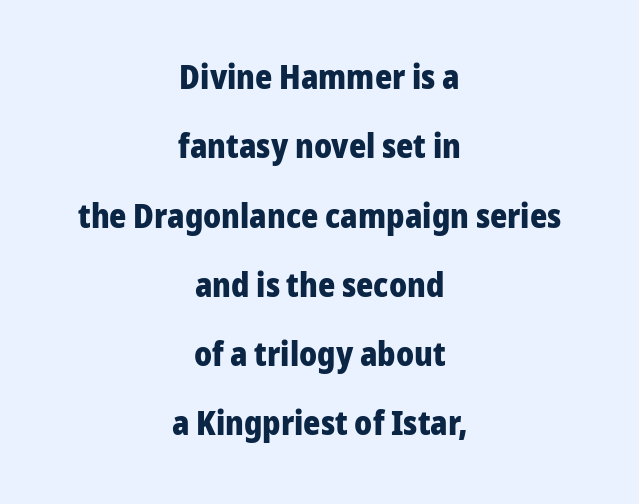
{"serif": "no", "italic": "no", "bold": "yes", "weight": "heavy", "width": "normal", "stroke_contrast": "low", "x_height": "medium", "monospaced": "no", "underline": "no", "align": "center", "line_spacing": "loose", "line_spacing_ratio": 2.1, "letter_spacing": "normal", "letter_spacing_em": 0.0, "glyph_px": 33}
